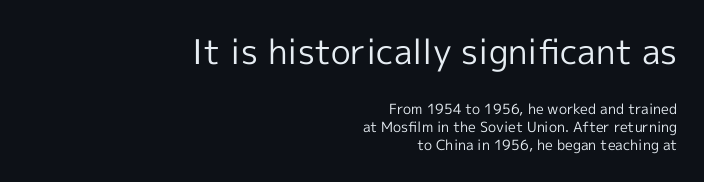
The weight would be labelled regular, book, light, or lighter still. The rows are spaced the way most documents space them. Check under the words: just untouched page. The font family rendered here belongs to the sans-serif group.
